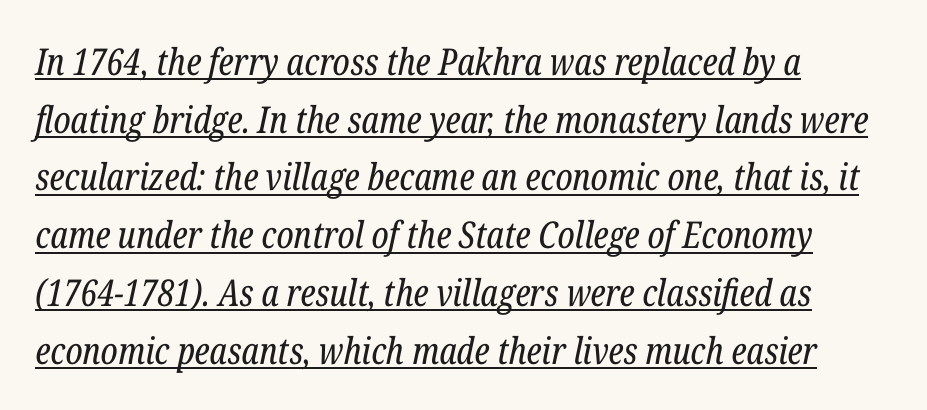
Q: Is the text bold? A: No.
Q: Is the text italic (slanted)? A: Yes, it leans right by about 12 degrees.
Q: Is the typeface a serif or a sans-serif typeface? A: Serif.
Q: Is the text underlined? A: Yes.
Q: How is the paragraph aligned? A: Left-aligned.
Q: Is the spacing between letters normal or unusually wide? A: Normal.
Q: Is the spacing between lines tight, normal or loose? A: Normal.
Q: Width (condensed, normal, or wide)? A: Condensed.
Q: Stroke contrast? A: Low.
Q: x-height? A: Medium.
Q: Monospaced? A: No.
